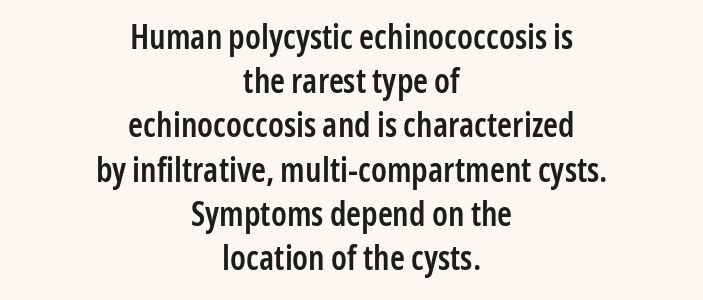
Q: Is the text bold? A: Semi-bold.
Q: Is the text italic (slanted)? A: No, it is upright.
Q: Is the typeface a serif or a sans-serif typeface? A: Sans-serif.
Q: Is the text underlined? A: No.
Q: How is the paragraph aligned? A: Centered.
Q: Is the spacing between letters normal or unusually wide? A: Normal.
Q: Is the spacing between lines tight, normal or loose? A: Normal.
Q: Width (condensed, normal, or wide)? A: Condensed.
Q: Stroke contrast? A: Low.
Q: x-height? A: Medium.
Q: Monospaced? A: No.
